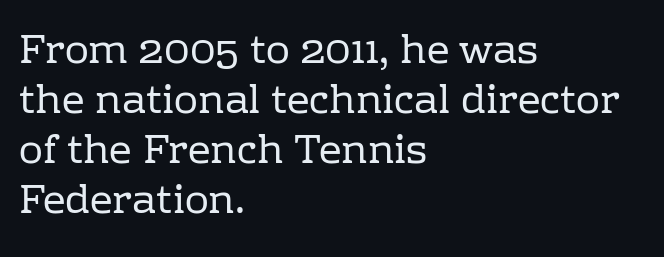
Q: Is the text bold? A: No.
Q: Is the text italic (slanted)? A: No, it is upright.
Q: Is the typeface a serif or a sans-serif typeface? A: Serif.
Q: Is the text underlined? A: No.
Q: How is the paragraph aligned? A: Left-aligned.
Q: Is the spacing between letters normal or unusually wide? A: Normal.
Q: Is the spacing between lines tight, normal or loose? A: Normal.
Q: Width (condensed, normal, or wide)? A: Normal.
Q: Stroke contrast? A: Low.
Q: x-height? A: Medium.
Q: Monospaced? A: No.
